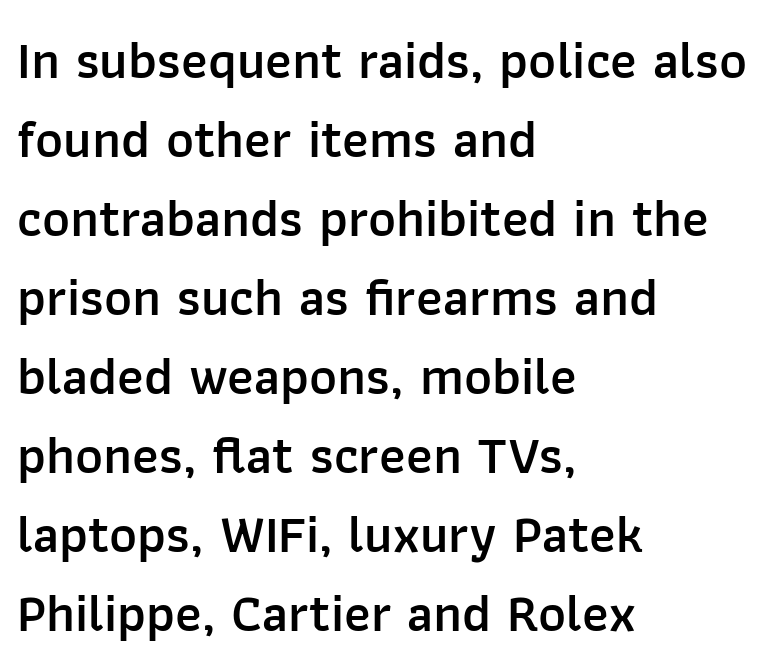
Typographically, this falls in the sans-serif category. These lines were composed using upright roman letters. The line texture is even and compact thanks to regular tracking. Words float on clear page, feet unadorned. How would I describe the line gaps? Plain and ordinary. The rendering anchors every line to the left-hand side.
